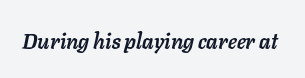
The image shows 21 px bold type, italic (leaning right); set normal letter spacing, not underlined.
